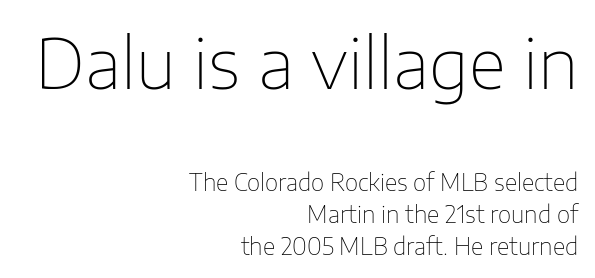
The image shows 69 px thin sans-serif type, upright; set right-aligned, normal line spacing (1.38x), normal letter spacing, not underlined; the first (top) block is 3.0x larger; low stroke contrast and a medium x-height.
